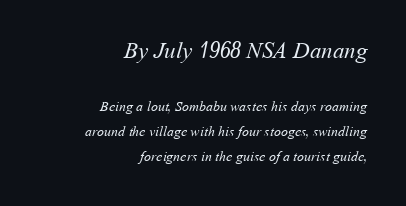
The image shows 23 px text type; set right-aligned, line spacing 1.8x, normal letter spacing, not underlined; the first (top) block is 1.64x larger.
